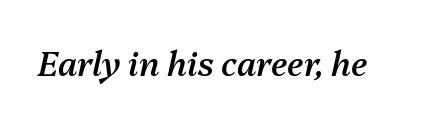
The image shows 33 px semibold type, italic (leaning right); set normal letter spacing, not underlined; medium stroke contrast and a medium x-height.
